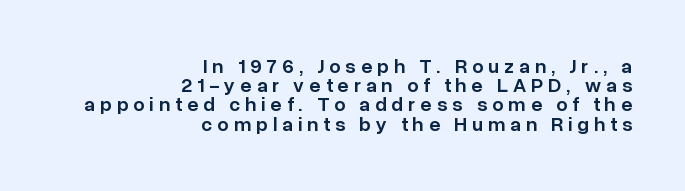
{"italic": "no", "bold": "semi", "underline": "no", "align": "right", "line_spacing": "tight", "line_spacing_ratio": 0.96, "letter_spacing": "wide", "letter_spacing_em": 0.25, "glyph_px": 20}
